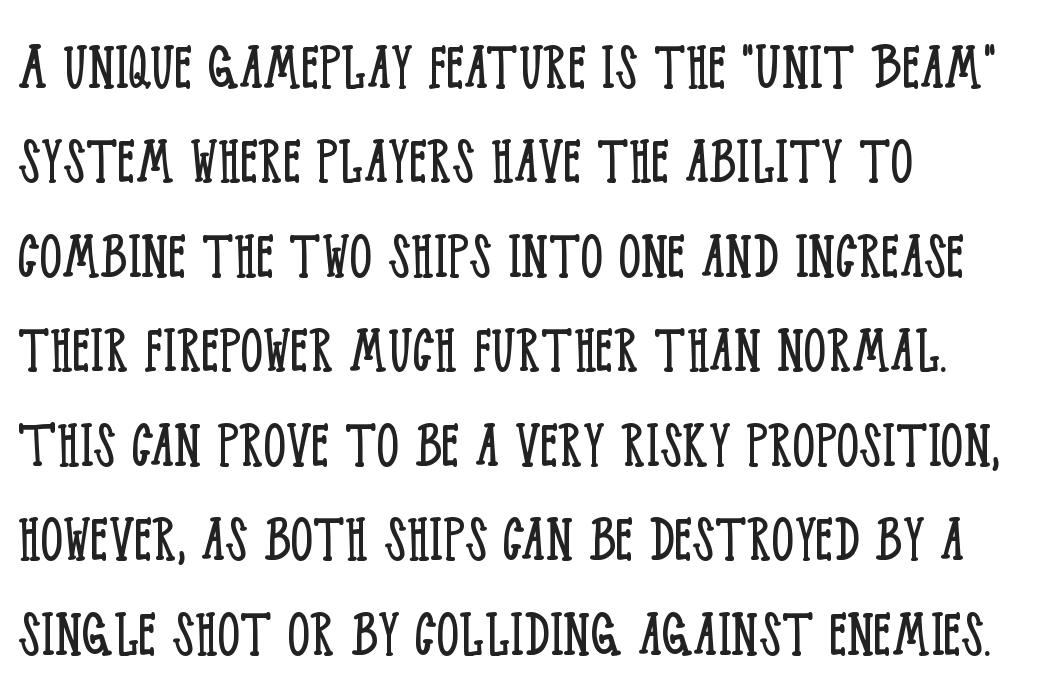
Q: Is the text bold? A: No.
Q: Is the text italic (slanted)? A: No, it is upright.
Q: Is the typeface a serif or a sans-serif typeface? A: Serif.
Q: Is the text underlined? A: No.
Q: How is the paragraph aligned? A: Left-aligned.
Q: Is the spacing between letters normal or unusually wide? A: Normal.
Q: Is the spacing between lines tight, normal or loose? A: Normal.
Q: Width (condensed, normal, or wide)? A: Condensed.
Q: Stroke contrast? A: Low.
Q: x-height? A: Large.
Q: Monospaced? A: No.
